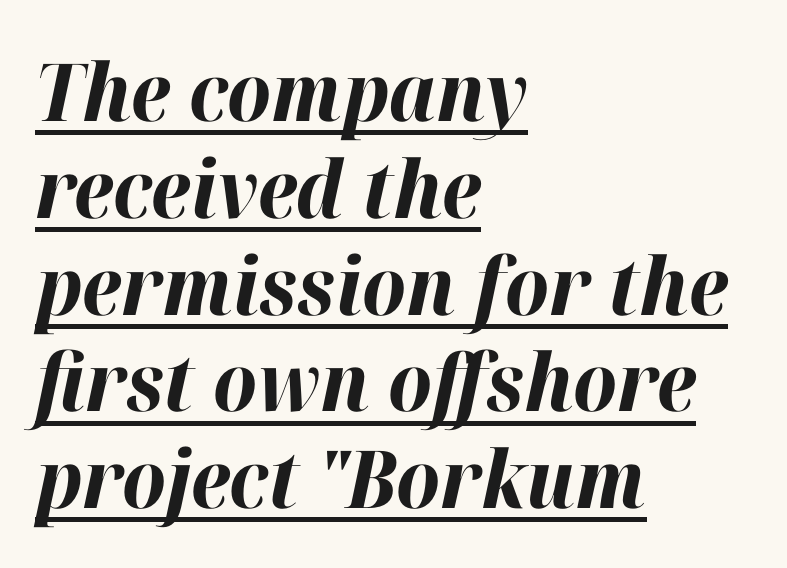
{"italic": "yes", "lean": "right", "slant_degrees": 12, "bold": "yes", "weight": "bold", "width": "normal", "stroke_contrast": "high", "x_height": "medium", "monospaced": "no", "underline": "yes", "align": "left", "line_spacing_ratio": 1.21, "letter_spacing": "normal", "letter_spacing_em": 0.0, "glyph_px": 80}
